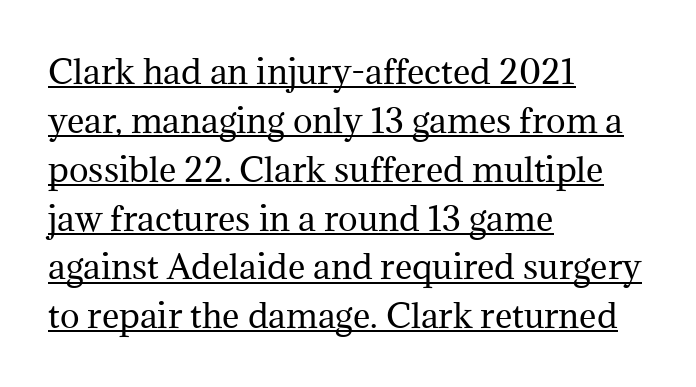
The image shows 33 px regular-weight serif type, upright; set left-aligned, normal line spacing (1.48x), normal letter spacing, underlined; medium stroke contrast and a medium x-height.
